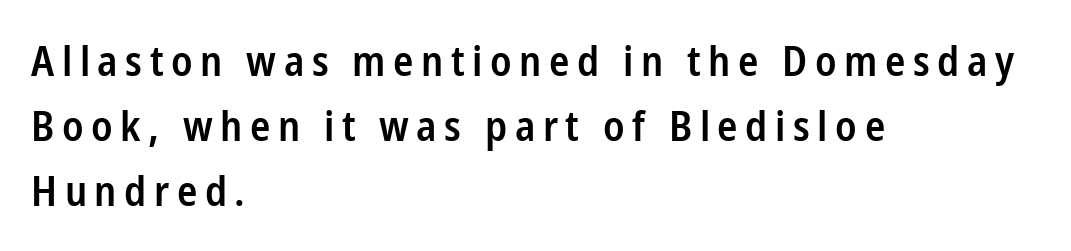
{"serif": "no", "italic": "no", "bold": "semi", "weight": "semibold", "width": "condensed", "stroke_contrast": "low", "x_height": "medium", "monospaced": "no", "underline": "no", "align": "left", "line_spacing": "normal", "line_spacing_ratio": 1.55, "glyph_px": 42}
